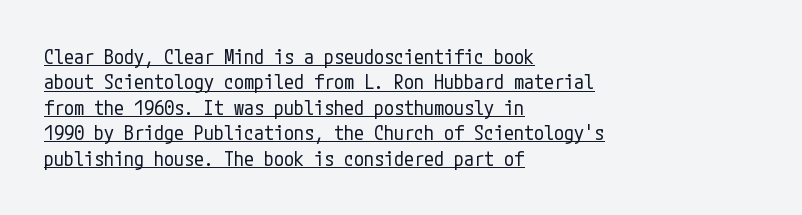
The letterforms sit at book weight or below. The lettering stays uniformly vertical, giving the passage a roman look. Compared with a centered layout, this one pins lines to the left instead. What stands out about the letter spacing? Nothing — it is the standard amount. Somebody hit Ctrl+U on this one — the words are underlined. Notice how descenders clear the ascenders below comfortably — that's standard leading.
